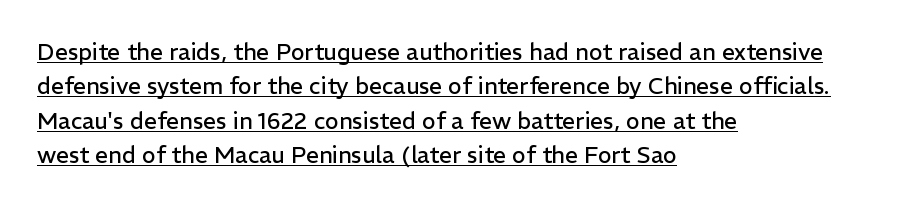
Q: Is the text bold? A: No.
Q: Is the text italic (slanted)? A: No, it is upright.
Q: Is the text underlined? A: Yes.
Q: How is the paragraph aligned? A: Left-aligned.
Q: Is the spacing between letters normal or unusually wide? A: Normal.
Q: Is the spacing between lines tight, normal or loose? A: Normal.
